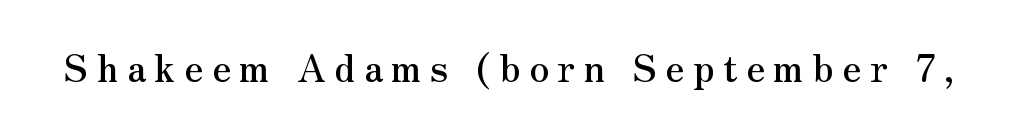
{"serif": "yes", "italic": "no", "width": "normal", "stroke_contrast": "medium", "x_height": "small", "monospaced": "no", "underline": "no", "letter_spacing": "wide", "letter_spacing_em": 0.23, "glyph_px": 37}
